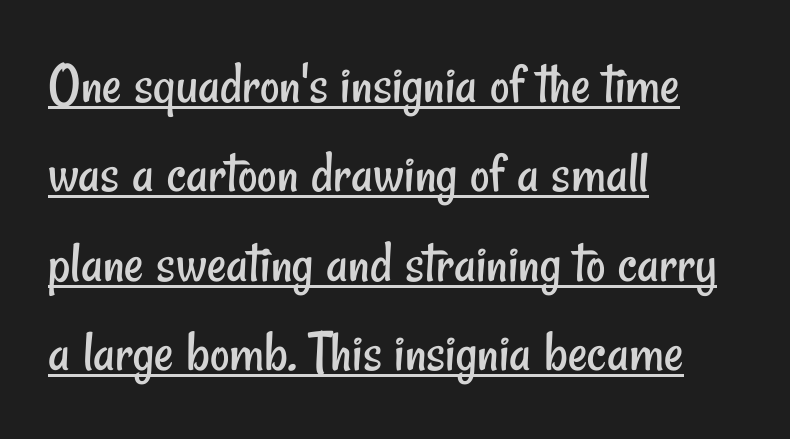
Q: Is the text bold? A: No.
Q: Is the typeface a serif or a sans-serif typeface? A: Sans-serif.
Q: Is the text underlined? A: Yes.
Q: How is the paragraph aligned? A: Left-aligned.
Q: Is the spacing between letters normal or unusually wide? A: Normal.
Q: Is the spacing between lines tight, normal or loose? A: Normal.
Q: Width (condensed, normal, or wide)? A: Condensed.
Q: Stroke contrast? A: Low.
Q: x-height? A: Small.
Q: Monospaced? A: No.
